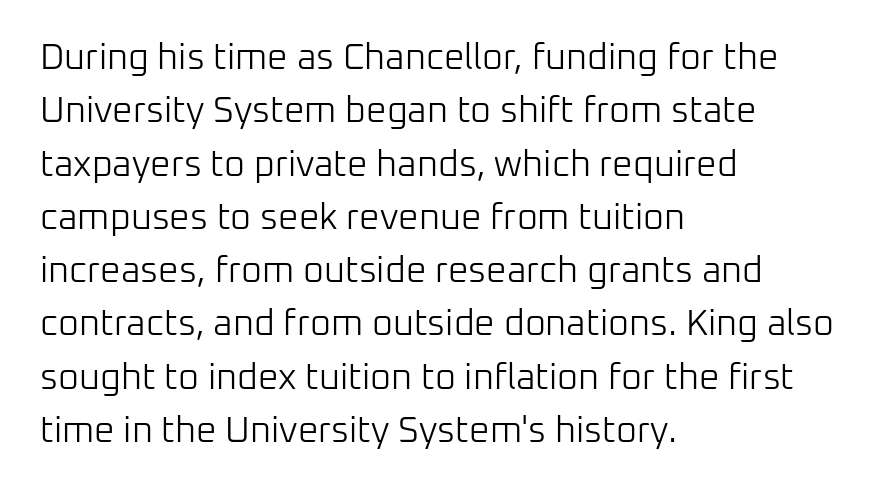
Observe the absence of serifs on each vertical stroke in this sample. Standard letterfit; no display-style spreading of the glyphs. The font's upright variant was chosen for this text. No word sits above an underline. The typesetting does not lean heavy: it is not bold. The passage shown stacks its lines at a standard gap.
